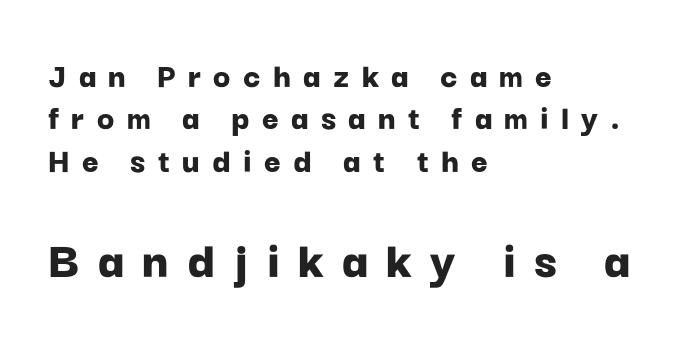
Q: Is the text bold? A: Yes.
Q: Is the text italic (slanted)? A: No, it is upright.
Q: Is the typeface a serif or a sans-serif typeface? A: Sans-serif.
Q: Is the text underlined? A: No.
Q: How is the paragraph aligned? A: Left-aligned.
Q: Is the spacing between letters normal or unusually wide? A: Unusually wide.
Q: Which block of text is set in a larger size, the first (top) or the second (bottom)? A: The second (bottom) one.
Q: Width (condensed, normal, or wide)? A: Normal.
Q: Stroke contrast? A: Low.
Q: x-height? A: Medium.
Q: Monospaced? A: No.
